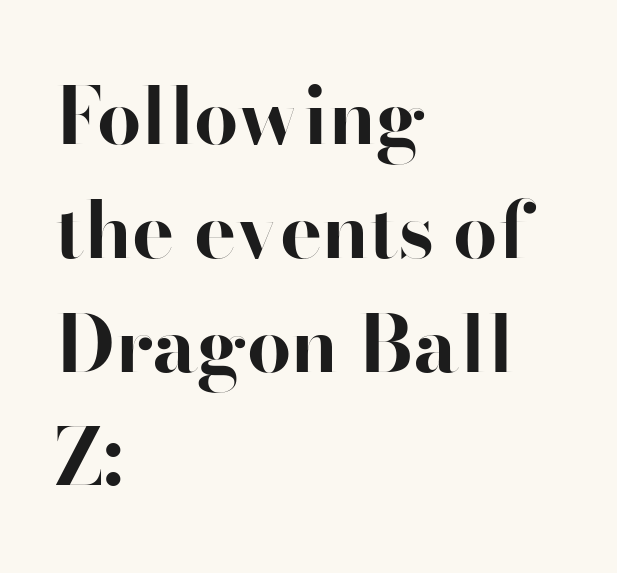
Q: Is the text bold? A: Yes.
Q: Is the text italic (slanted)? A: No, it is upright.
Q: Is the typeface a serif or a sans-serif typeface? A: Sans-serif.
Q: Is the text underlined? A: No.
Q: How is the paragraph aligned? A: Left-aligned.
Q: Is the spacing between letters normal or unusually wide? A: Normal.
Q: Is the spacing between lines tight, normal or loose? A: Normal.
Q: Width (condensed, normal, or wide)? A: Normal.
Q: Stroke contrast? A: High.
Q: x-height? A: Small.
Q: Monospaced? A: No.
